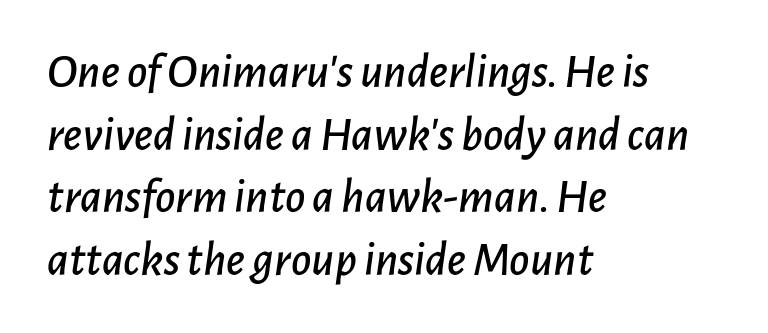
{"italic": "yes", "lean": "right", "slant_degrees": 7, "width": "normal", "stroke_contrast": "low", "x_height": "medium", "monospaced": "no", "underline": "no", "align": "left", "line_spacing": "normal", "line_spacing_ratio": 1.28, "letter_spacing": "normal", "letter_spacing_em": 0.0, "glyph_px": 49}
